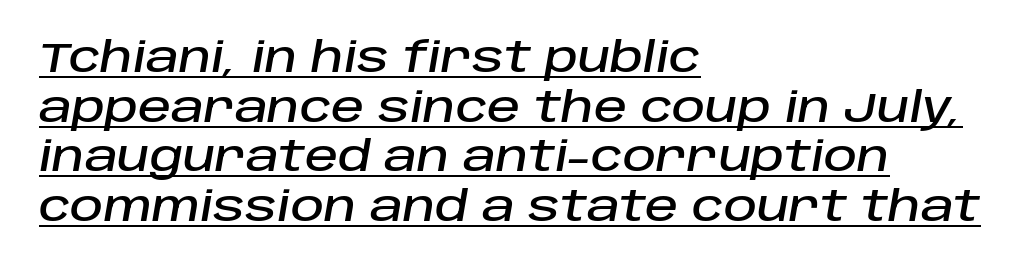
The image shows 41 px text type, italic (leaning right); set left-aligned, line spacing 1.21x, normal letter spacing, underlined; low stroke contrast and a large x-height.
